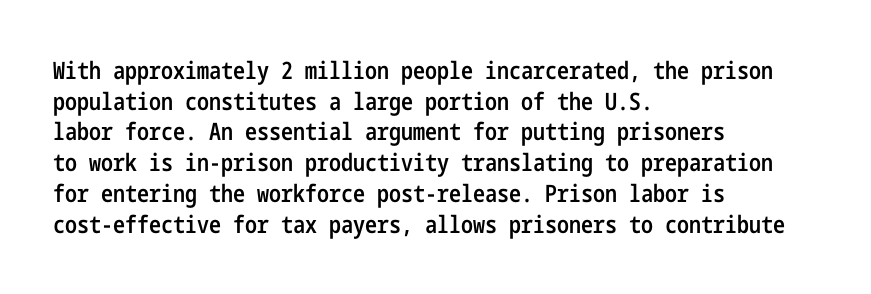
Each word holds together tightly as a unit, with standard inter-letter gaps. Check the space under the baseline: it is left empty. The paragraph has a hard left edge and a soft right edge. Posture: straight, roman, zero tilt. The vertical gap from one line to the next is medium. Notice the strokes are somewhat thickened but not fully heavy: this is a semibold.
